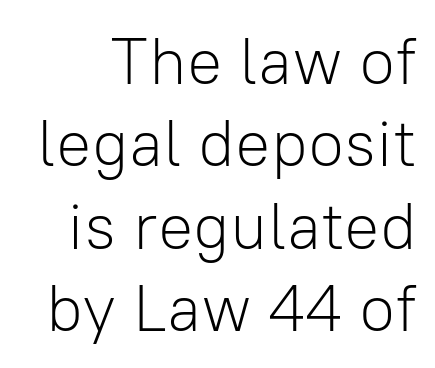
Does the type have serifs? No, each stem ends abruptly. The vertical gap from one line to the next is medium. A typesetter would call this zero additional tracking. A typesetter would mark this as roman, not italic. Vertical stems look standard width or narrower in stroke. Rule under the text: the space is simply empty.
